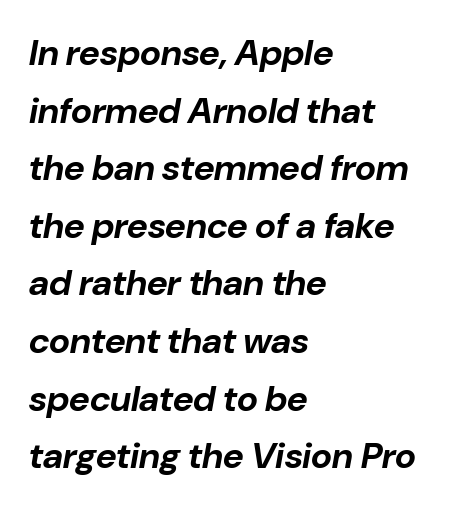
Unmarked baselines from the first word to the last. The designer left line spacing at the default. The strokes are fattened all the way to bold. Every character sits at an angle, as italics do. A typesetter would call this proportional, since set widths differ per character.
